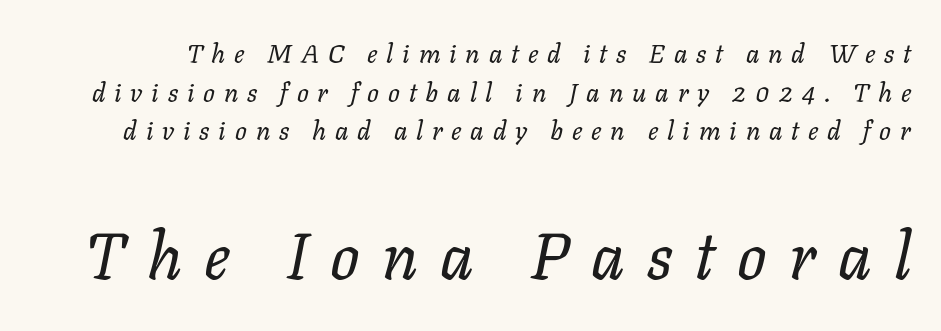
The rendering uses a moderate line-height, typical for paragraphs. Between these two stacked blocks, the lower one wins on size. The passage shown is typed in a proportional face where columns would drift. Look at the tracking — it's clearly loosened, letters drifting apart. Nobody drew a line under any word here.
